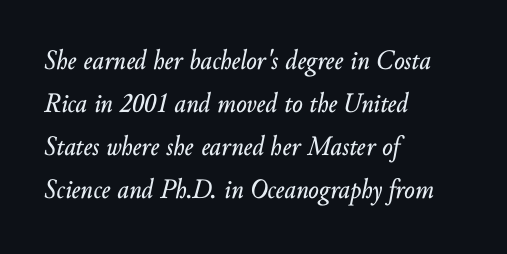
The image shows 28 px text type, italic (leaning right); set left-aligned, normal line spacing (1.53x), normal letter spacing, not underlined; low stroke contrast and a small x-height.
